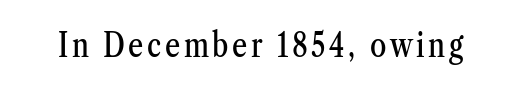
Check the space under the baseline: it is left empty. The type family on display is of the serif kind. Note the varied advance widths — an 'i' is clearly narrower than an 'm'. Tall strokes in this sample are plumb rather than angled.
